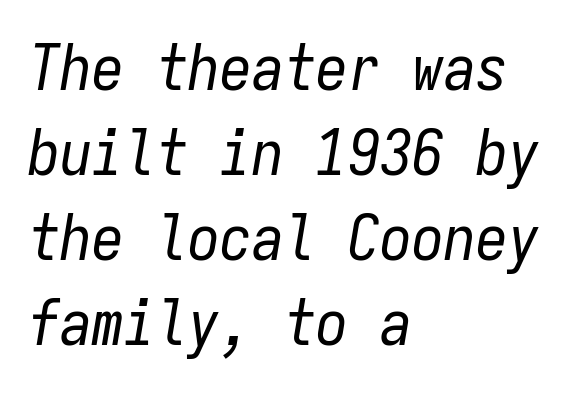
The image shows 64 px regular-weight, condensed type, italic (leaning right), monospaced; set left-aligned, normal line spacing (1.33x), normal letter spacing, not underlined; low stroke contrast and a medium x-height.
